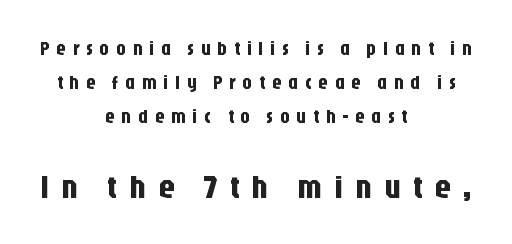
{"serif": "no", "italic": "no", "width": "condensed", "stroke_contrast": "low", "x_height": "large", "monospaced": "no", "underline": "no", "align": "center", "line_spacing_ratio": 1.8, "letter_spacing": "wide", "letter_spacing_em": 0.35, "larger_block": "second", "size_ratio": 1.74, "glyph_px": 33}
